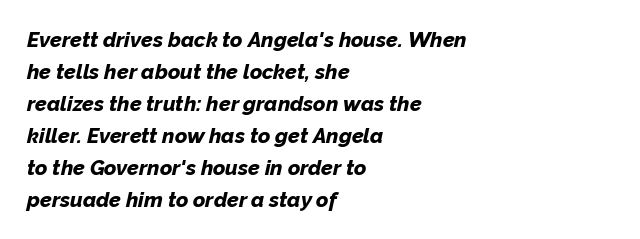
The image shows 21 px bold type, italic (leaning right); set left-aligned, normal line spacing (1.52x), normal letter spacing, not underlined.
